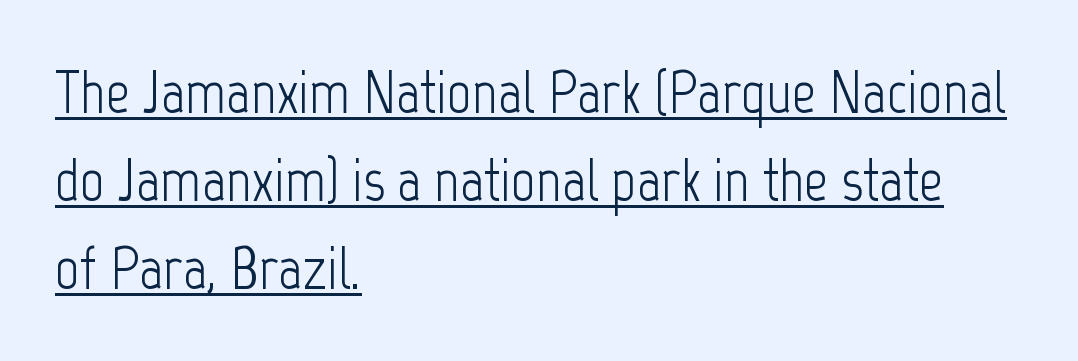
The image shows 60 px light, condensed sans-serif type, upright; set left-aligned, normal line spacing (1.47x), normal letter spacing, underlined; low stroke contrast and a medium x-height.
